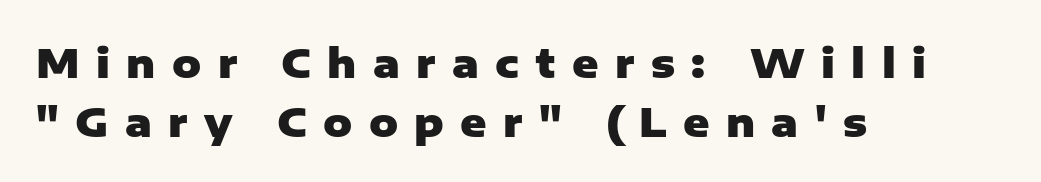
The image shows 40 px heavy sans-serif type, upright; set left-aligned, normal line spacing (1.47x), unusually wide letter spacing (+0.41 em), not underlined; low stroke contrast and a medium x-height.
